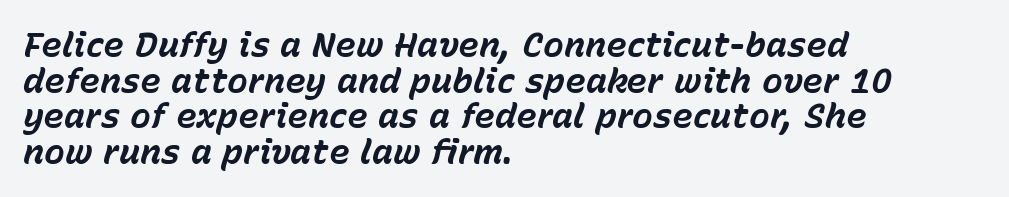
The image shows 35 px bold type, italic (leaning right); set left-aligned, tight line spacing (1.02x), normal letter spacing, not underlined; low stroke contrast and a medium x-height.
